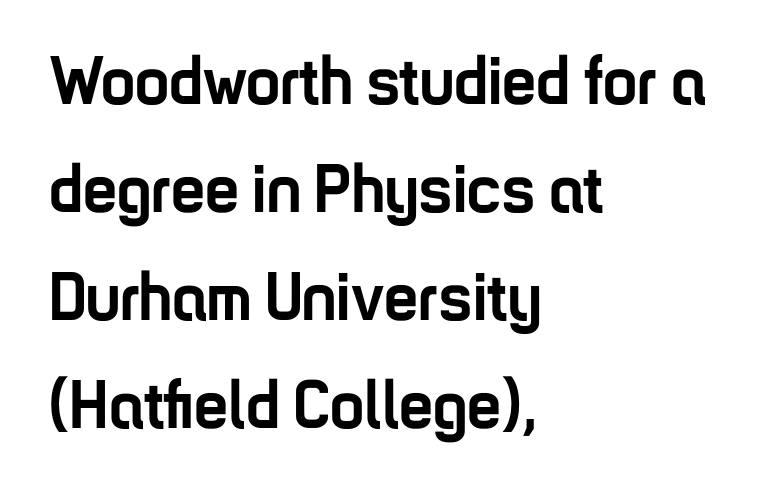
Q: Is the text bold? A: Yes.
Q: Is the text italic (slanted)? A: No, it is upright.
Q: Is the typeface a serif or a sans-serif typeface? A: Sans-serif.
Q: Is the text underlined? A: No.
Q: How is the paragraph aligned? A: Left-aligned.
Q: Is the spacing between letters normal or unusually wide? A: Normal.
Q: Is the spacing between lines tight, normal or loose? A: Normal.
Q: Width (condensed, normal, or wide)? A: Condensed.
Q: Stroke contrast? A: Low.
Q: x-height? A: Medium.
Q: Monospaced? A: No.
